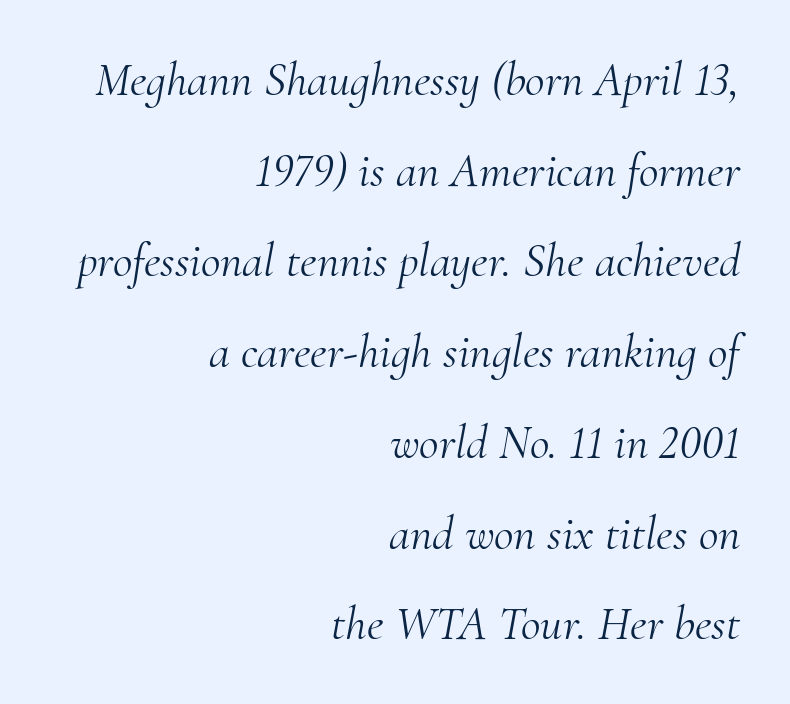
Default kerning and tracking; the words read as compact shapes. Yep, that's italic — everything's leaning. Check the space under the baseline: it is left empty. Letters have the restrained weight of plain body copy at most. You can tell from the footed stems that serif type was used.
